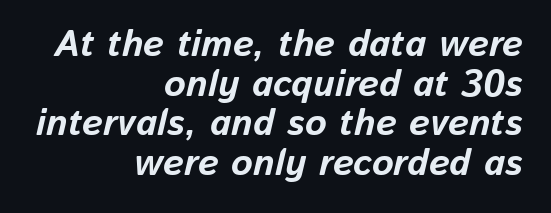
Q: Is the text bold? A: Yes.
Q: Is the text italic (slanted)? A: Yes, it leans right by about 13 degrees.
Q: Is the text underlined? A: No.
Q: How is the paragraph aligned? A: Right-aligned.
Q: Is the spacing between letters normal or unusually wide? A: Normal.
Q: Is the spacing between lines tight, normal or loose? A: Tight.
Q: Width (condensed, normal, or wide)? A: Normal.
Q: Stroke contrast? A: Low.
Q: x-height? A: Medium.
Q: Monospaced? A: No.
